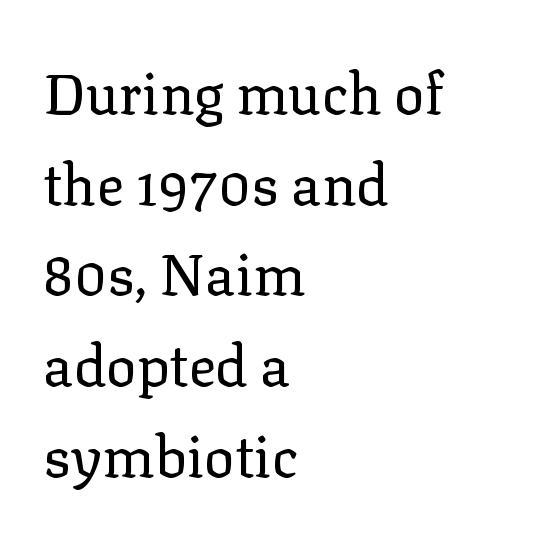
{"serif": "yes", "italic": "no", "bold": "no", "weight": "regular", "width": "normal", "stroke_contrast": "low", "x_height": "medium", "monospaced": "no", "underline": "no", "align": "left", "line_spacing": "normal", "line_spacing_ratio": 1.59, "letter_spacing": "normal", "letter_spacing_em": 0.0, "glyph_px": 57}
